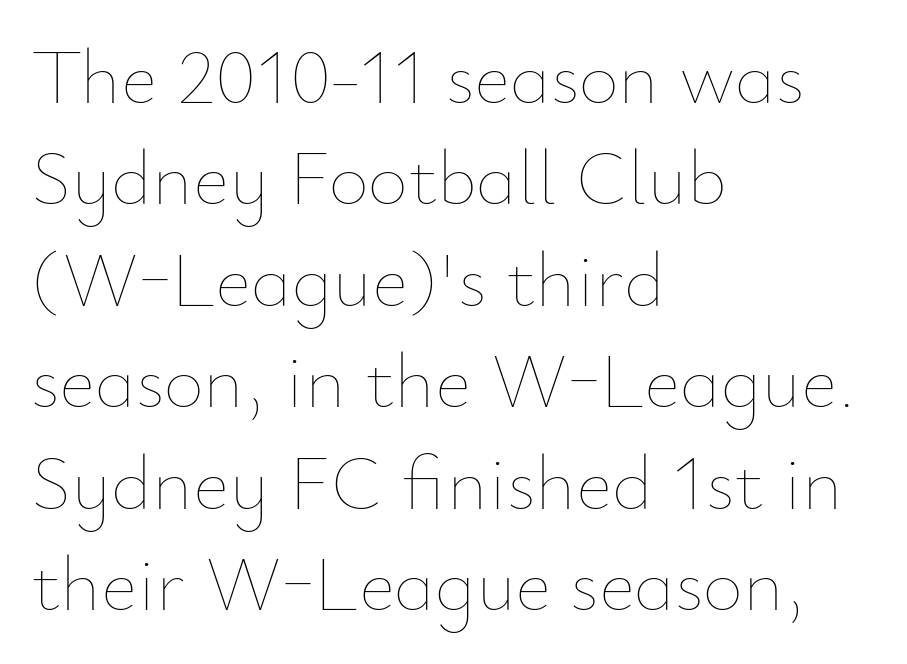
Is the block centered? No — it sits flush against the left margin. Is this a heavy cut? Hardly; it is regular or lighter. Do the characters align in a grid? No, the font is proportional. Honestly, the row spacing looks completely unremarkable. The words here are not underlined. A roman cut, with each character standing at attention.
